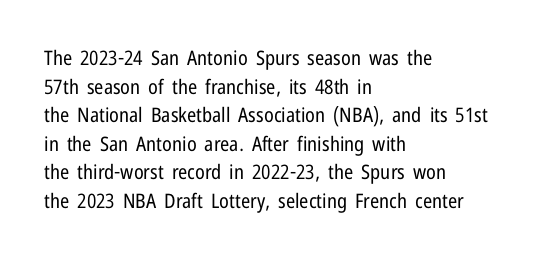
The image shows 20 px text type, upright; set left-aligned, normal line spacing (1.43x), normal letter spacing, not underlined.
